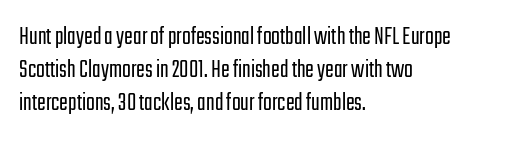
The image shows 26 px text type, upright; set left-aligned, normal line spacing (1.27x), normal letter spacing, not underlined.
